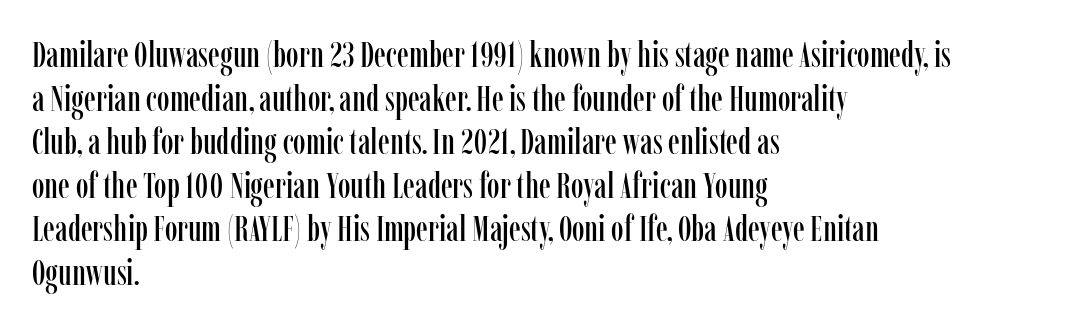
{"serif": "yes", "italic": "no", "width": "condensed", "stroke_contrast": "low", "x_height": "medium", "monospaced": "no", "underline": "no", "align": "left", "line_spacing_ratio": 1.21, "letter_spacing": "normal", "letter_spacing_em": 0.0, "glyph_px": 36}
